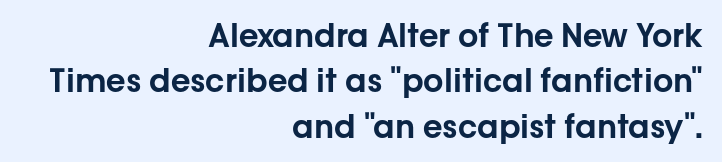
Is this a sans? Yes — the strokes have no serifs. Nobody touched the tracking dial on this one. The passage shown is typed in a proportional face where columns would drift. The letters stand upright; this is a roman face.
